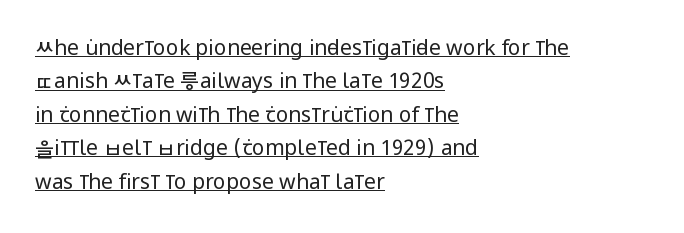
The image shows 21 px text type, upright; set left-aligned, normal line spacing (1.59x), normal letter spacing, underlined.
